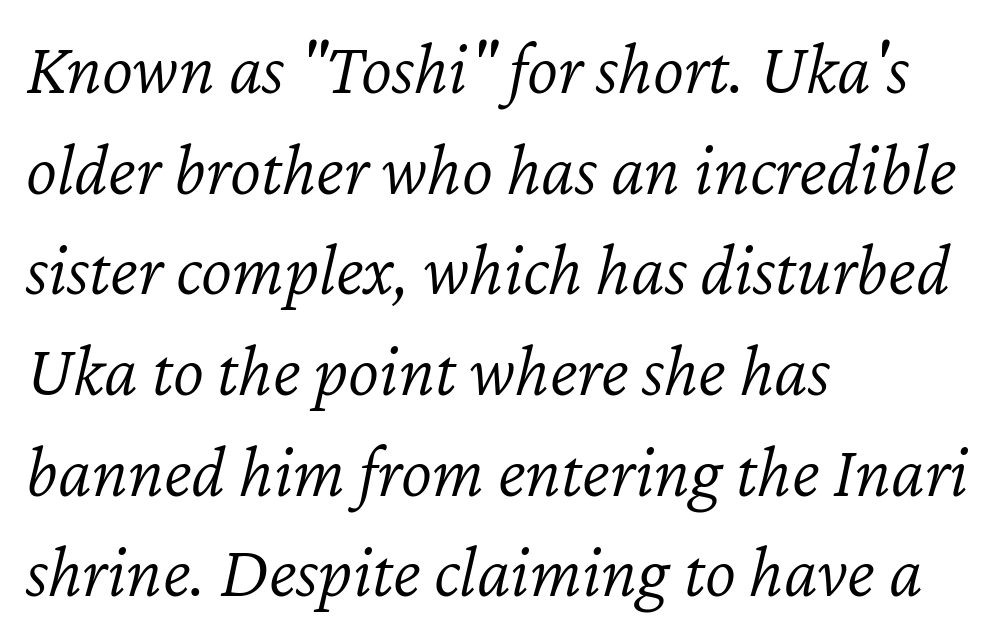
Compared with a typical body face, this is equally light or lighter still. The rendering uses natural spacing where letterforms have individual widths. The letters sit at their default tracking, neither squeezed nor spread. These lines stack with their left ends in a neat column.
